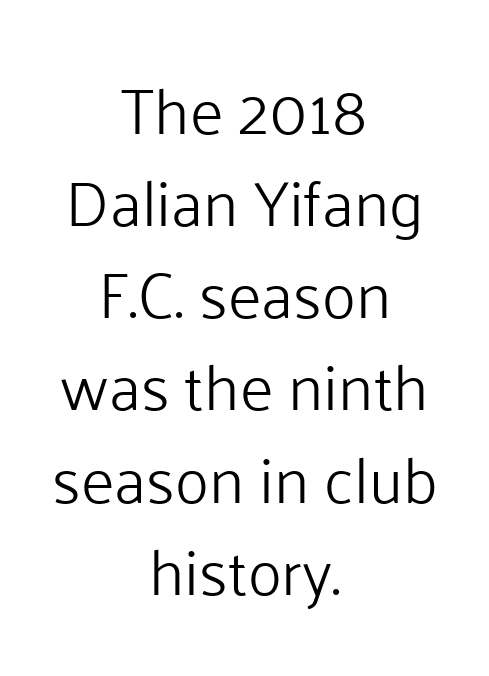
{"serif": "no", "italic": "no", "bold": "no", "weight": "light", "width": "normal", "stroke_contrast": "low", "x_height": "medium", "monospaced": "no", "underline": "no", "align": "center", "line_spacing": "normal", "line_spacing_ratio": 1.44, "letter_spacing": "normal", "letter_spacing_em": 0.0, "glyph_px": 64}
